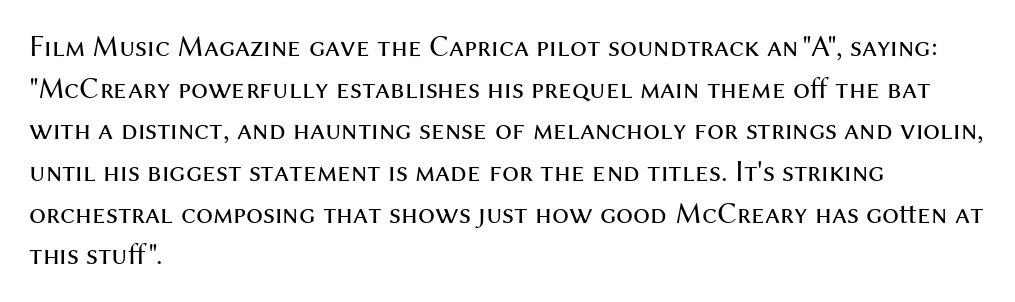
Q: Is the text bold? A: No.
Q: Is the text italic (slanted)? A: No, it is upright.
Q: Is the typeface a serif or a sans-serif typeface? A: Sans-serif.
Q: Is the text underlined? A: No.
Q: How is the paragraph aligned? A: Left-aligned.
Q: Is the spacing between letters normal or unusually wide? A: Normal.
Q: Is the spacing between lines tight, normal or loose? A: Normal.
Q: Width (condensed, normal, or wide)? A: Normal.
Q: Stroke contrast? A: Medium.
Q: x-height? A: Medium.
Q: Monospaced? A: No.
